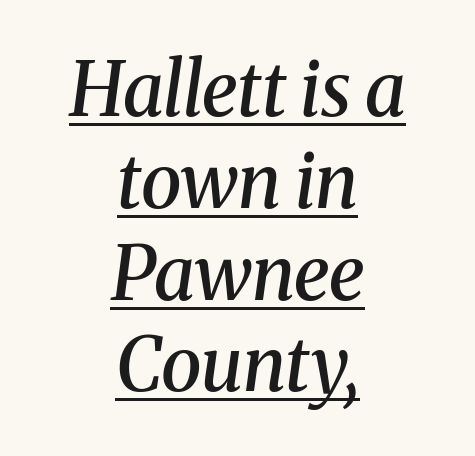
Q: Is the text bold? A: Semi-bold.
Q: Is the text italic (slanted)? A: Yes, it leans right by about 8 degrees.
Q: Is the typeface a serif or a sans-serif typeface? A: Serif.
Q: Is the text underlined? A: Yes.
Q: How is the paragraph aligned? A: Centered.
Q: Is the spacing between letters normal or unusually wide? A: Normal.
Q: Width (condensed, normal, or wide)? A: Normal.
Q: Stroke contrast? A: Medium.
Q: x-height? A: Medium.
Q: Monospaced? A: No.
